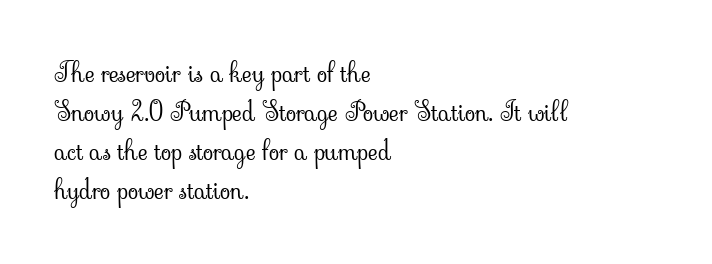
{"italic": "no", "bold": "no", "underline": "no", "align": "left", "line_spacing": "normal", "line_spacing_ratio": 1.45, "letter_spacing": "normal", "letter_spacing_em": 0.0, "glyph_px": 27}
